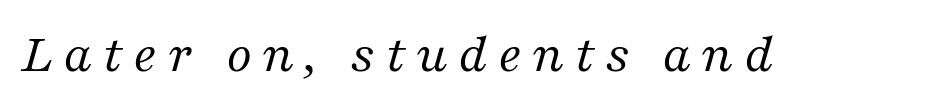
Q: Is the text bold? A: No.
Q: Is the text italic (slanted)? A: Yes, it leans right by about 16 degrees.
Q: Is the typeface a serif or a sans-serif typeface? A: Serif.
Q: Is the text underlined? A: No.
Q: Width (condensed, normal, or wide)? A: Normal.
Q: Stroke contrast? A: Medium.
Q: x-height? A: Medium.
Q: Monospaced? A: No.
